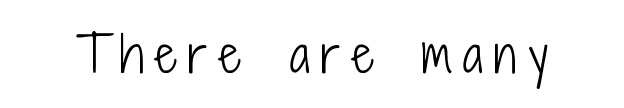
Type without underlining. No chunkiness to these letters — they're not bold. Varying glyph widths throughout — classic text-font behaviour. Glyph-to-glyph distance is far greater than everyday printed text. Each letter's strokes conclude bluntly, with no projecting serifs.
